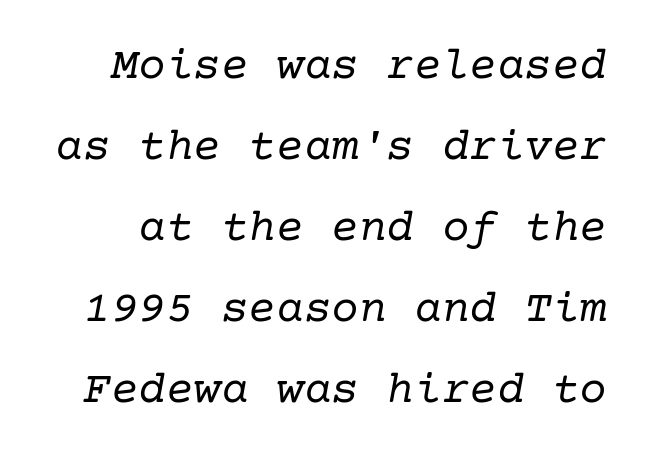
The letters are slanted; this is an italic face. This sample uses plain, unmodified letter spacing. Look at the bottom of the vertical strokes: they flare into serifs here. The gap between lines stays unmarked. The strokes are not fattened; the text isn't bold.
